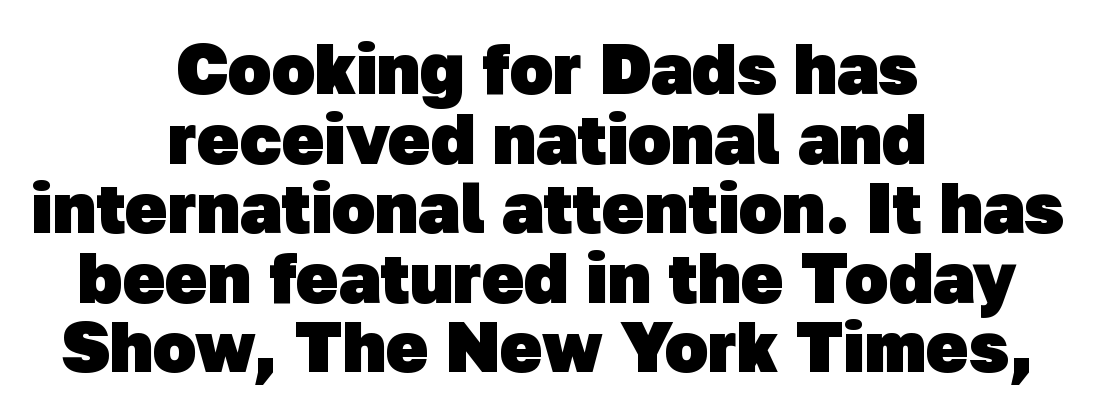
Descender tails drop into unmarked territory. Bold? Absolutely — the strokes are thick and heavy. The characters display no serif detailing; their extremities are plain. This sample has the flowing, uneven cadence of proportional lettering. Tracking value appears to be zero — textbook default spacing. If you measured baseline to baseline, you'd find a short distance.
